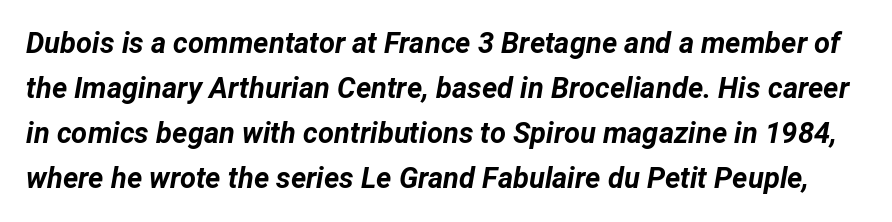
{"italic": "yes", "lean": "right", "slant_degrees": 12, "bold": "yes", "weight": "bold", "width": "normal", "stroke_contrast": "low", "x_height": "medium", "monospaced": "no", "underline": "no", "line_spacing": "normal", "line_spacing_ratio": 1.55, "letter_spacing": "normal", "letter_spacing_em": 0.0, "glyph_px": 29}
